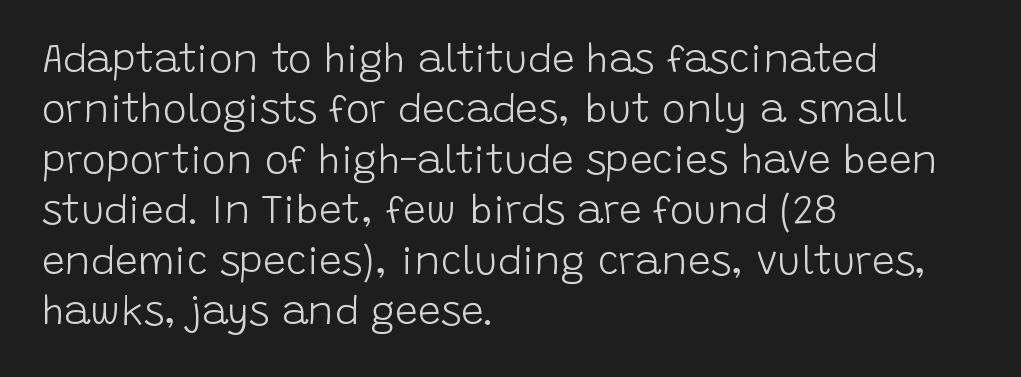
The image shows 40 px light sans-serif type, upright; set left-aligned, normal line spacing (1.26x), normal letter spacing, not underlined; low stroke contrast and a large x-height.
